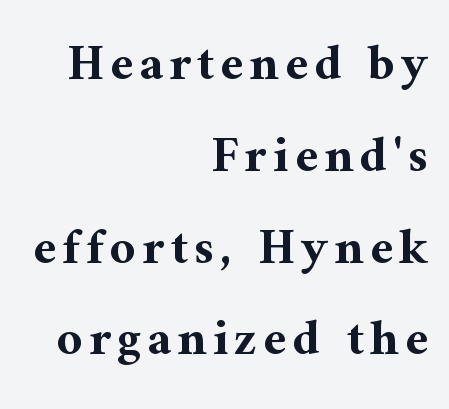
The strokes are fattened all the way to bold. A serif font was chosen for this passage. Glance below the letters and you will spot only blank space. Think of a printed novel: that variable character pitch is what you see here. The specimen reads as upright at a glance.
